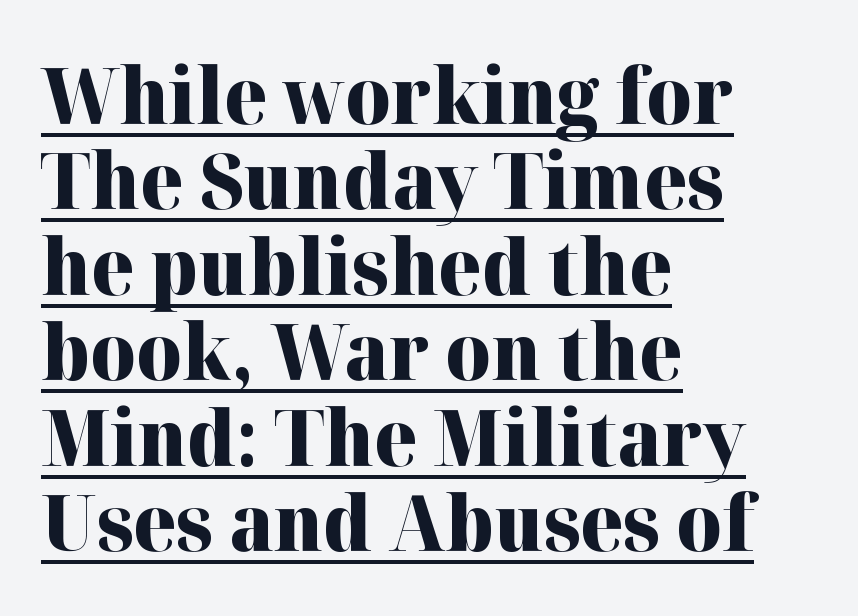
Emphasis is given by a line drawn under the lettering. Reading down the block, your eye returns to a fixed left position each line. Heavy, bold letterforms. Character widths vary here, with narrow letters taking less room than wide ones.
